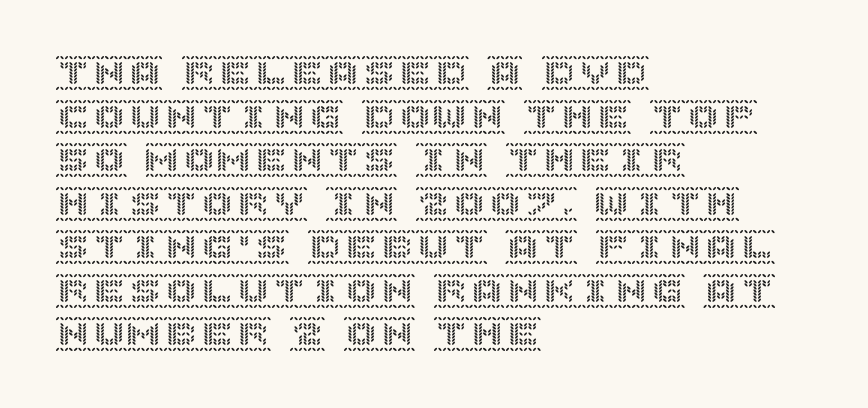
Unmarked baselines from the first word to the last. Words appear dense and cohesive because spacing is normal. Italic? Not at all — the glyphs are vertical. The rag falls on the right side of this text block.
